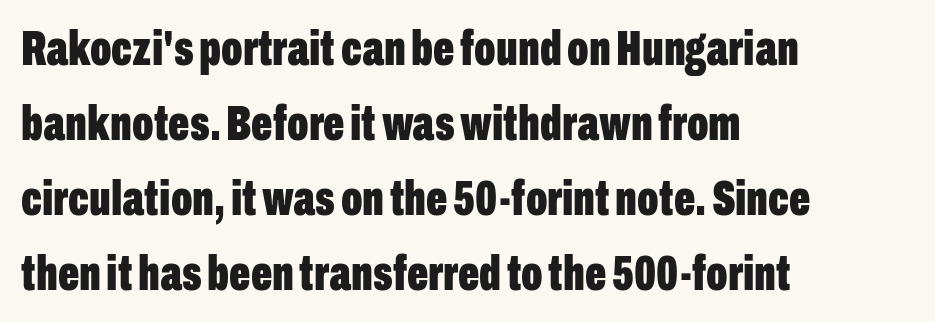
Q: Is the text bold? A: Yes.
Q: Is the text italic (slanted)? A: No, it is upright.
Q: Is the typeface a serif or a sans-serif typeface? A: Sans-serif.
Q: Is the text underlined? A: No.
Q: How is the paragraph aligned? A: Left-aligned.
Q: Is the spacing between letters normal or unusually wide? A: Normal.
Q: Is the spacing between lines tight, normal or loose? A: Normal.
Q: Width (condensed, normal, or wide)? A: Condensed.
Q: Stroke contrast? A: Low.
Q: x-height? A: Medium.
Q: Monospaced? A: No.
